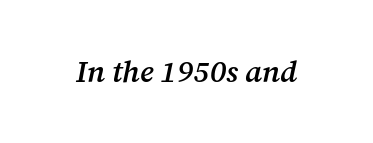
The image shows 30 px semibold serif type, italic (leaning right); set normal letter spacing, not underlined; medium stroke contrast and a medium x-height.
